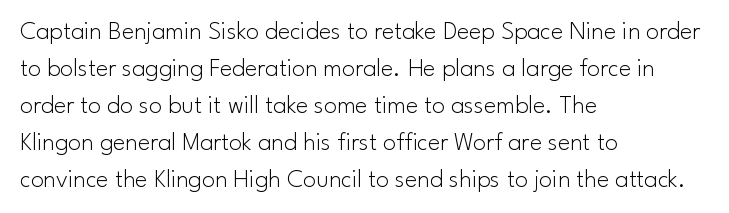
Rule under the text: the space is simply empty. The tracking reads as untouched default to a designer's eye. Compared with a typical body face, this is equally light or lighter still. A student would call this left alignment; a typographer would say flush left, rag right. The rows are spaced the way most documents space them.
